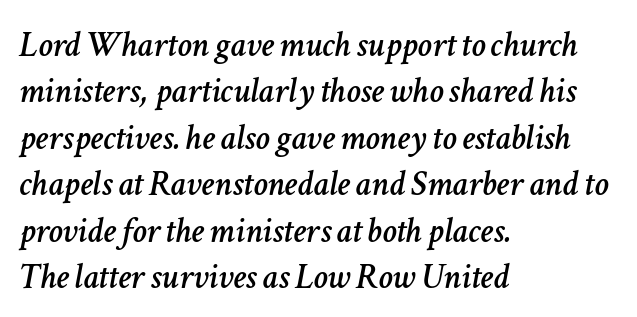
Has an underline been added? It has not. This block has exactly the height ordinary leading produces. A classic flush-left, rag-right setting is used for this passage. There's an unmistakable incline to the writing here. Proportional: the letters do not fall into vertical columns. Tracking here is standard; glyphs follow each other at the usual distance.
